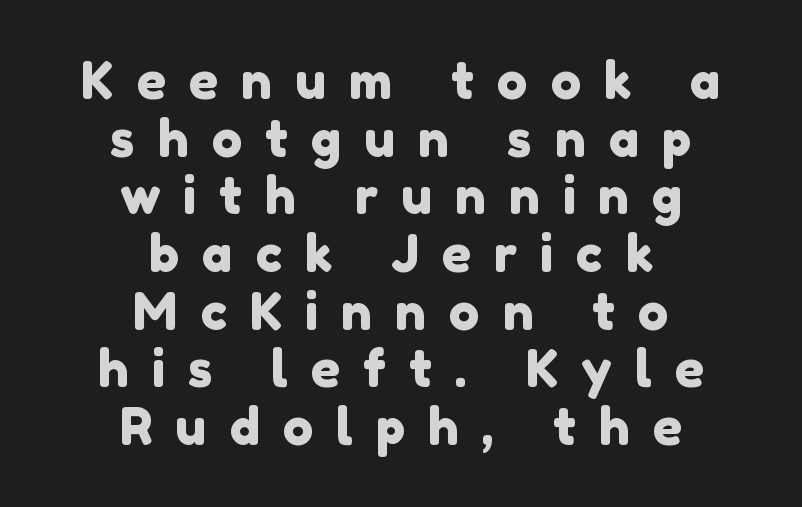
Q: Is the typeface a serif or a sans-serif typeface? A: Sans-serif.
Q: Is the text underlined? A: No.
Q: How is the paragraph aligned? A: Centered.
Q: Is the spacing between letters normal or unusually wide? A: Unusually wide.
Q: Is the spacing between lines tight, normal or loose? A: Tight.
Q: Width (condensed, normal, or wide)? A: Normal.
Q: x-height? A: Medium.
Q: Monospaced? A: No.
